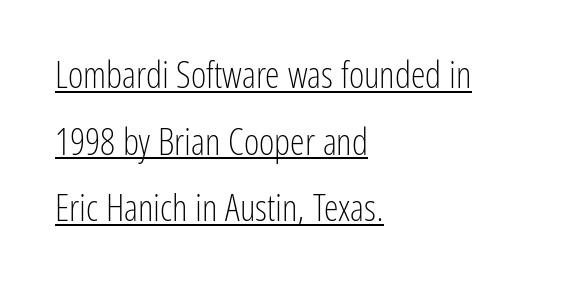
Heft: none added — not bold. Think of a printed novel: that variable character pitch is what you see here. Underlining? Definitely there. The font family rendered here belongs to the sans-serif group. Every character sits straight up, as roman type does.
